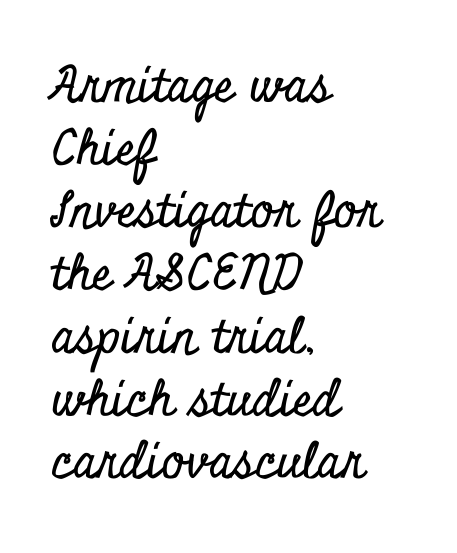
{"serif": "yes", "width": "condensed", "stroke_contrast": "low", "x_height": "small", "monospaced": "no", "underline": "no", "align": "left", "line_spacing": "normal", "line_spacing_ratio": 1.28, "letter_spacing": "normal", "letter_spacing_em": 0.0, "glyph_px": 49}
